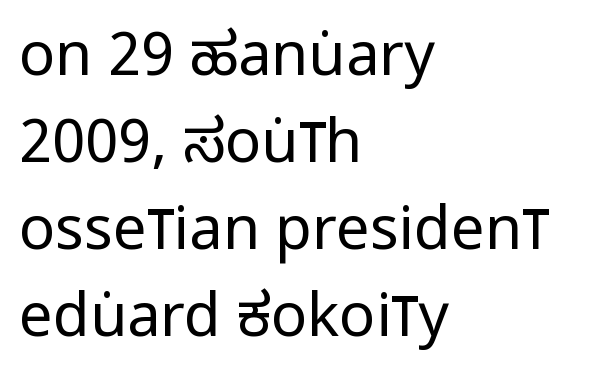
Q: Is the text bold? A: No.
Q: Is the text italic (slanted)? A: No, it is upright.
Q: Is the typeface a serif or a sans-serif typeface? A: Sans-serif.
Q: Is the text underlined? A: No.
Q: How is the paragraph aligned? A: Left-aligned.
Q: Is the spacing between letters normal or unusually wide? A: Normal.
Q: Is the spacing between lines tight, normal or loose? A: Normal.
Q: Width (condensed, normal, or wide)? A: Condensed.
Q: Stroke contrast? A: Low.
Q: x-height? A: Large.
Q: Monospaced? A: No.
